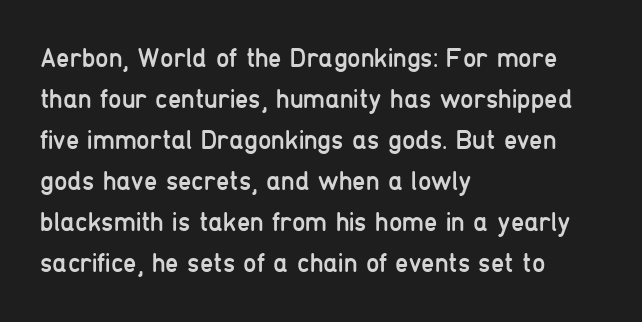
On a weight scale, this lands at 450 or below. The passage shown has conventional tracking throughout. A normal amount of white space separates one row of letters from the next. The rag falls on the right side of this text block.
